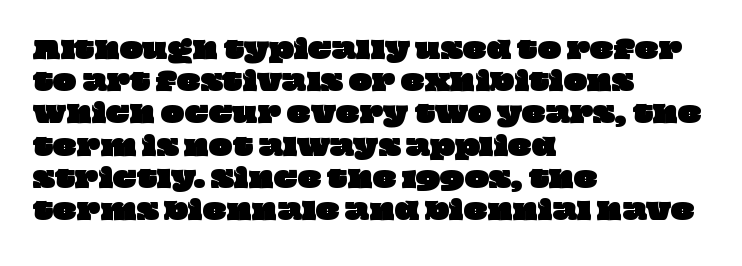
Q: Is the text underlined? A: No.
Q: How is the paragraph aligned? A: Left-aligned.
Q: Is the spacing between letters normal or unusually wide? A: Normal.
Q: Is the spacing between lines tight, normal or loose? A: Normal.
